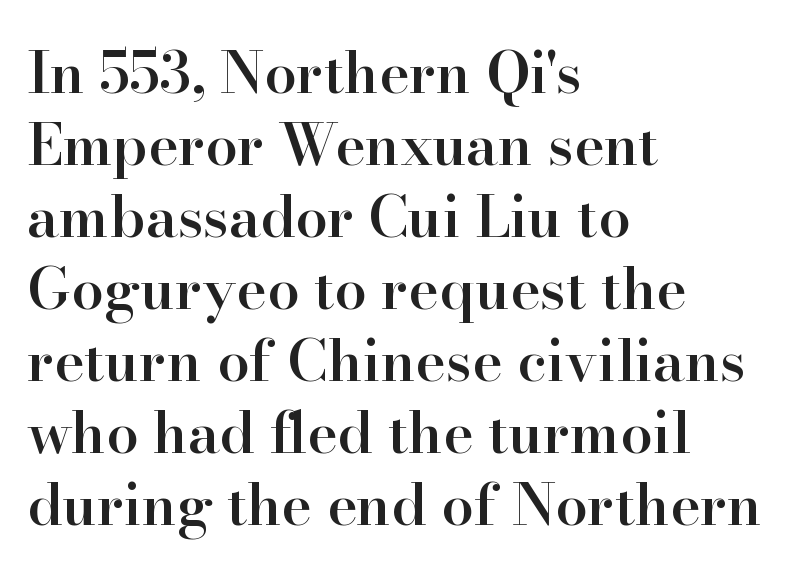
The image shows 58 px semibold serif type, upright; set left-aligned, line spacing 1.24x, normal letter spacing, not underlined; high stroke contrast and a small x-height.
